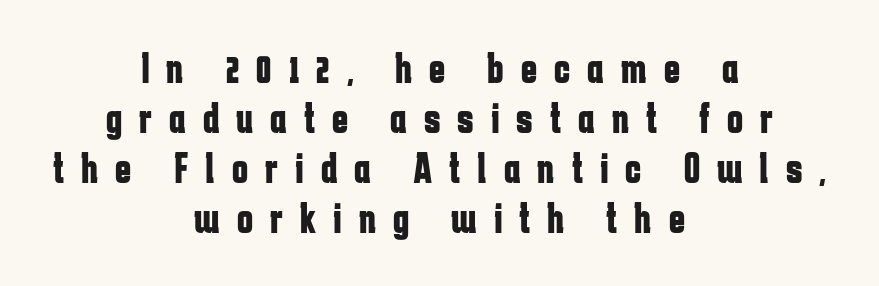
Do the characters align in a grid? No, the font is proportional. The glyphs have the mass of a bold cut. The lettering holds an erect, upright posture throughout. Type style note: lacks serifs. The passage shown has open, widely tracked lettering throughout.
